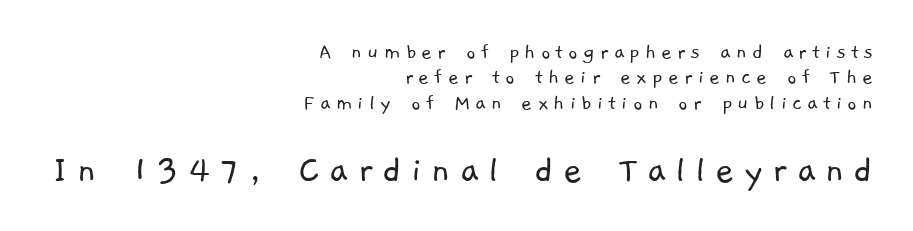
The image shows 41 px light sans-serif type; set right-aligned, tight line spacing (1.1x), unusually wide letter spacing (+0.22 em), not underlined; the second (bottom) block is 1.78x larger; low stroke contrast and a medium x-height.
